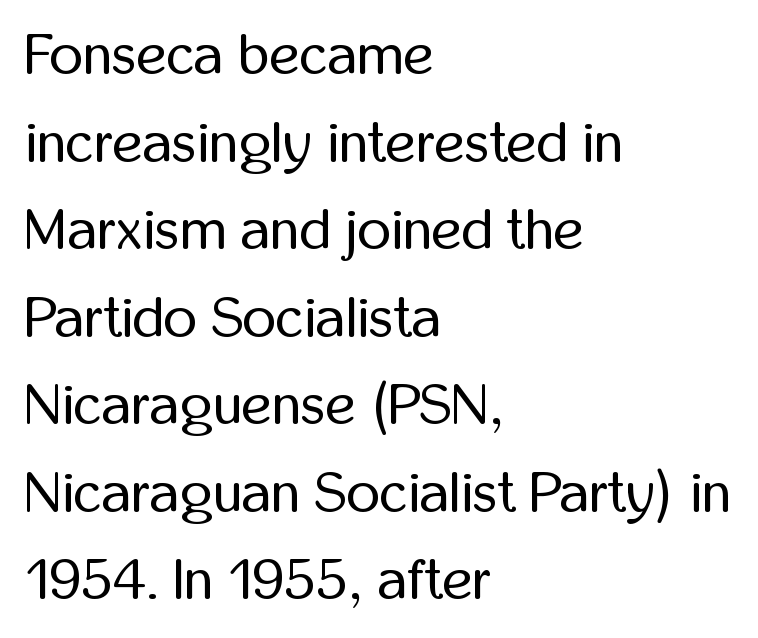
The glyphs are unaccompanied by any horizontal stroke below them. Serifs: no, the terminals of the letterforms are clean. Teacher's note: observe the even left margin — that is flush-left alignment. Is the type heavy? It reads as light-to-regular instead.
